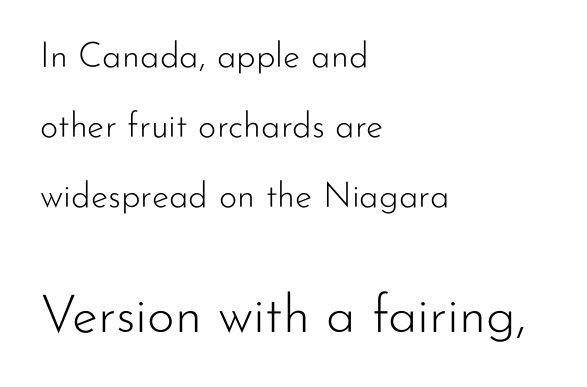
{"serif": "no", "italic": "no", "bold": "no", "weight": "light", "width": "normal", "stroke_contrast": "low", "x_height": "small", "monospaced": "no", "underline": "no", "align": "left", "line_spacing": "loose", "line_spacing_ratio": 2.0, "letter_spacing": "normal", "letter_spacing_em": 0.0, "larger_block": "second", "size_ratio": 1.51, "glyph_px": 53}
